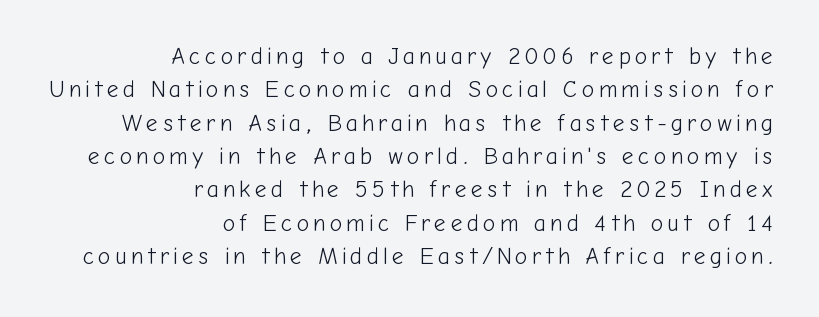
{"italic": "no", "bold": "no", "underline": "no", "align": "right", "line_spacing": "normal", "line_spacing_ratio": 1.45, "glyph_px": 23}
